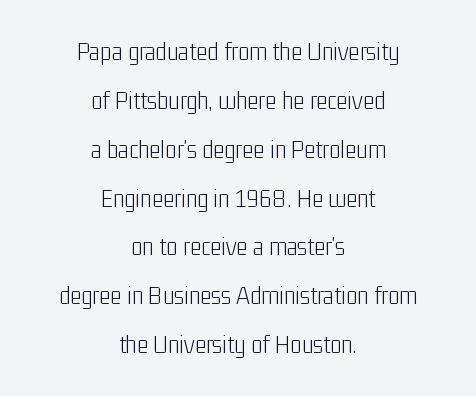
{"italic": "no", "bold": "no", "underline": "no", "align": "center", "line_spacing_ratio": 1.81, "letter_spacing": "normal", "letter_spacing_em": 0.0, "glyph_px": 27}
